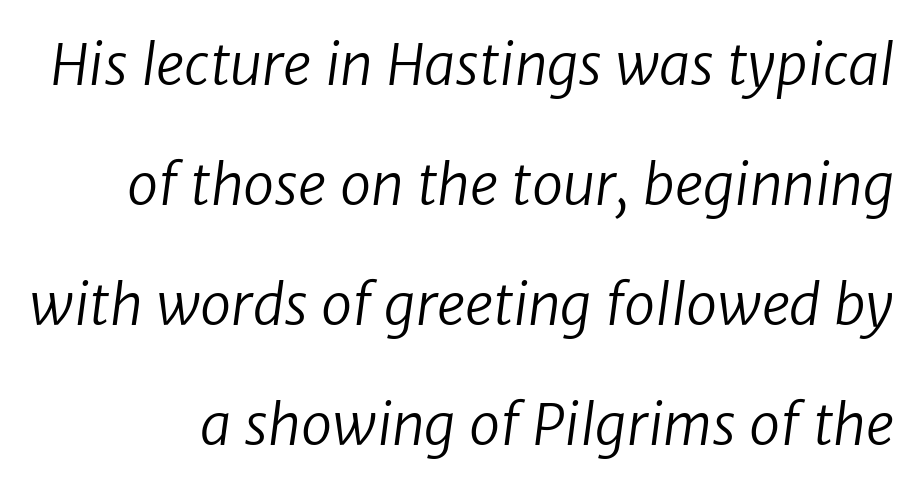
Q: Is the text bold? A: No.
Q: Is the typeface a serif or a sans-serif typeface? A: Sans-serif.
Q: Is the text underlined? A: No.
Q: Is the spacing between letters normal or unusually wide? A: Normal.
Q: Is the spacing between lines tight, normal or loose? A: Loose.
Q: Width (condensed, normal, or wide)? A: Normal.
Q: Stroke contrast? A: Low.
Q: x-height? A: Medium.
Q: Monospaced? A: No.
